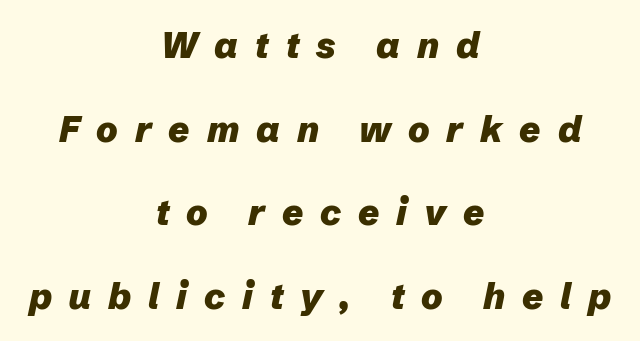
The image shows 36 px heavy type, italic (leaning right); set centered, loose line spacing (2.32x), unusually wide letter spacing (+0.47 em), not underlined; low stroke contrast and a medium x-height.
